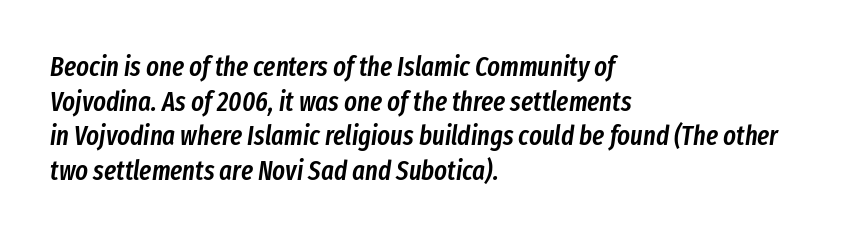
The image shows 27 px text type, italic (leaning right); set left-aligned, normal line spacing (1.28x), normal letter spacing, not underlined.
